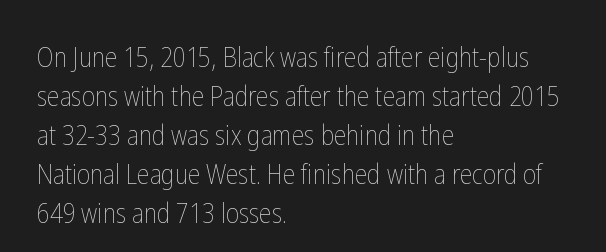
The image shows 28 px thin, condensed type, upright; set left-aligned, normal line spacing (1.39x), normal letter spacing, not underlined; low stroke contrast and a medium x-height.
